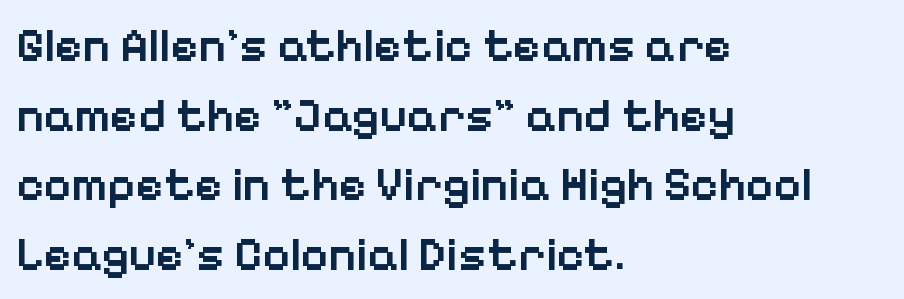
The image shows 47 px semibold sans-serif type, upright; set left-aligned, normal line spacing (1.48x), normal letter spacing, not underlined; low stroke contrast and a medium x-height.
